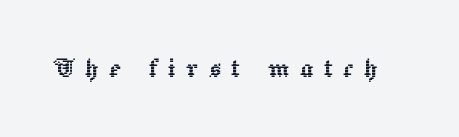
Q: Is the text italic (slanted)? A: No, it is upright.
Q: Is the text underlined? A: No.
Q: Is the spacing between letters normal or unusually wide? A: Unusually wide.
Q: Width (condensed, normal, or wide)? A: Normal.
Q: x-height? A: Medium.
Q: Monospaced? A: No.
